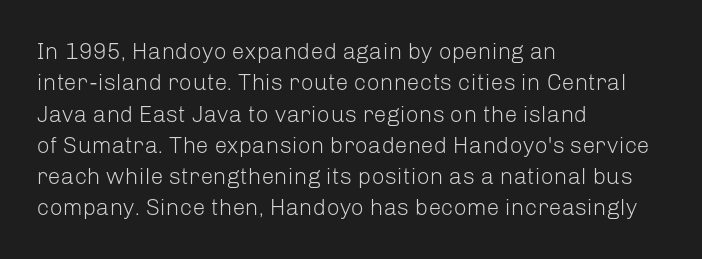
{"italic": "no", "bold": "no", "underline": "no", "align": "left", "line_spacing": "normal", "line_spacing_ratio": 1.36, "letter_spacing": "normal", "letter_spacing_em": 0.0, "glyph_px": 23}
